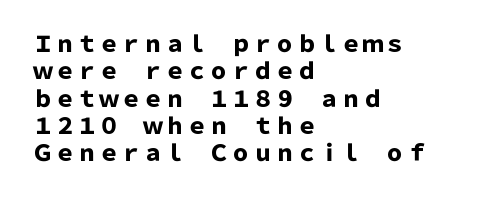
Chunky letters — that's bold for sure. Caption: standard tracking, unaltered. Descenders are the only things crossing below the line. Typeset ragged right — the left edge is the straight one. The letters stand upright; this is a roman face.
